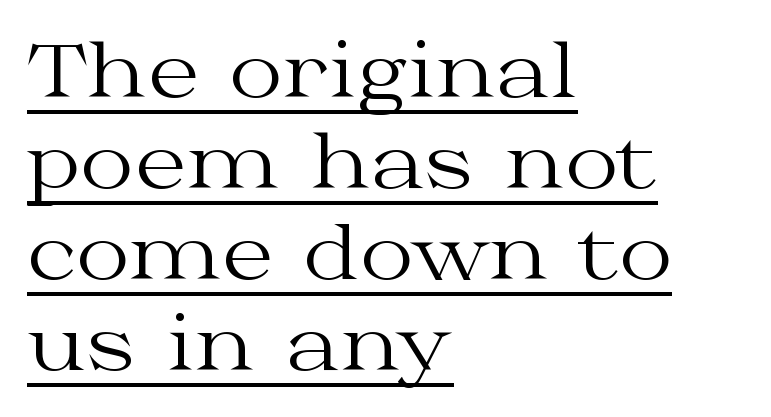
{"serif": "yes", "italic": "no", "bold": "no", "weight": "regular", "width": "wide", "stroke_contrast": "medium", "x_height": "medium", "monospaced": "no", "underline": "yes", "align": "left", "line_spacing_ratio": 1.23, "letter_spacing": "normal", "letter_spacing_em": 0.0, "glyph_px": 74}
